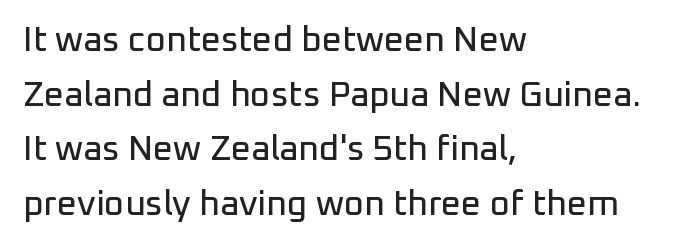
Q: Is the text italic (slanted)? A: No, it is upright.
Q: Is the typeface a serif or a sans-serif typeface? A: Sans-serif.
Q: Is the text underlined? A: No.
Q: How is the paragraph aligned? A: Left-aligned.
Q: Is the spacing between letters normal or unusually wide? A: Normal.
Q: Is the spacing between lines tight, normal or loose? A: Normal.
Q: Width (condensed, normal, or wide)? A: Normal.
Q: Stroke contrast? A: Low.
Q: x-height? A: Medium.
Q: Monospaced? A: No.
